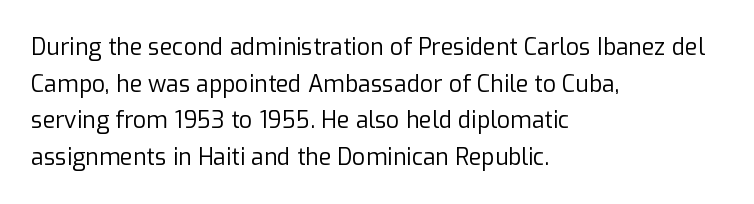
Q: Is the text bold? A: No.
Q: Is the text italic (slanted)? A: No, it is upright.
Q: Is the text underlined? A: No.
Q: How is the paragraph aligned? A: Left-aligned.
Q: Is the spacing between letters normal or unusually wide? A: Normal.
Q: Is the spacing between lines tight, normal or loose? A: Normal.
